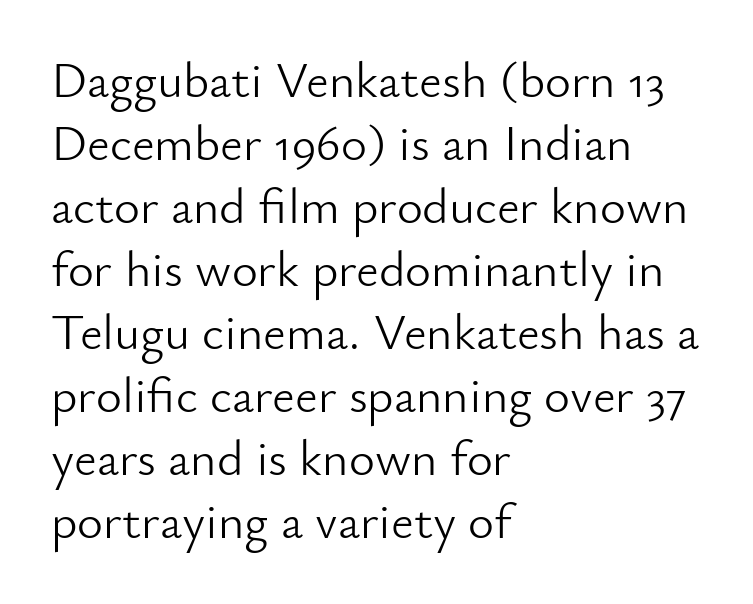
The image shows 50 px light sans-serif type, upright; set left-aligned, normal line spacing (1.26x), normal letter spacing, not underlined; low stroke contrast and a small x-height.
